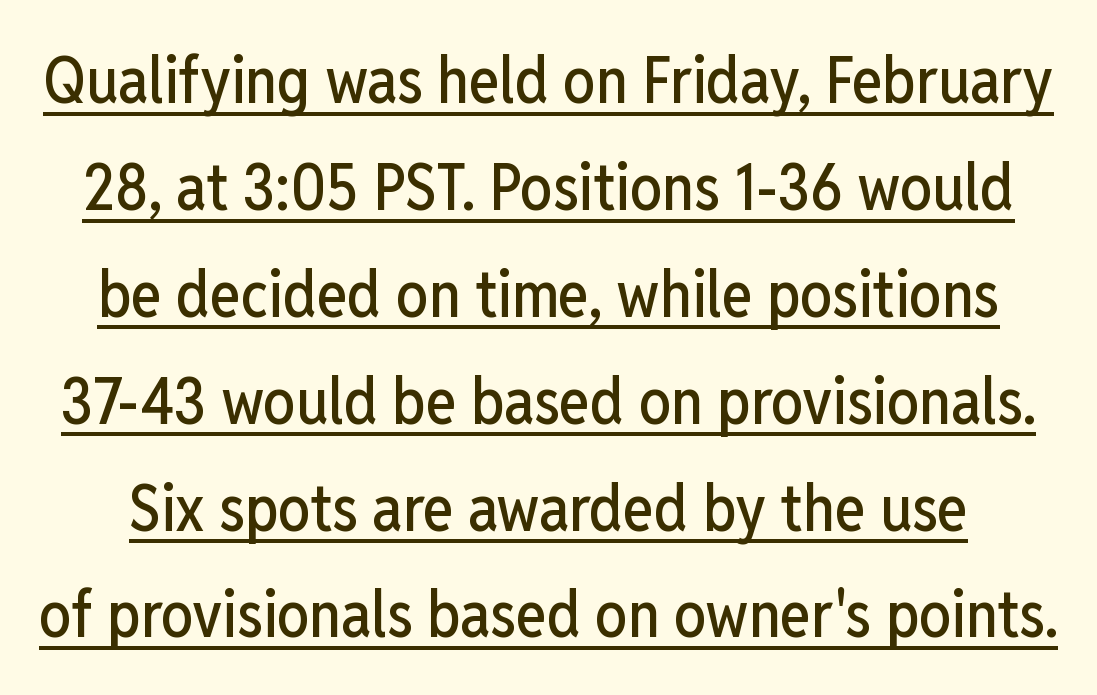
{"serif": "no", "italic": "no", "width": "condensed", "stroke_contrast": "low", "x_height": "medium", "monospaced": "no", "underline": "yes", "line_spacing": "normal", "line_spacing_ratio": 1.67, "letter_spacing": "normal", "letter_spacing_em": 0.0, "glyph_px": 64}
